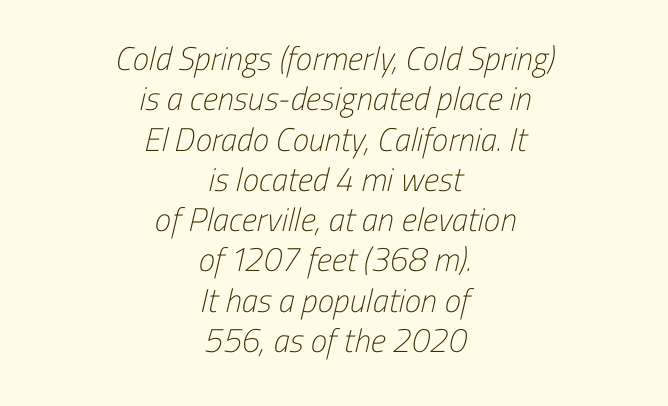
{"serif": "no", "bold": "no", "weight": "light", "width": "condensed", "stroke_contrast": "low", "x_height": "medium", "monospaced": "no", "underline": "no", "align": "center", "line_spacing_ratio": 1.22, "letter_spacing": "normal", "letter_spacing_em": 0.0, "glyph_px": 33}
